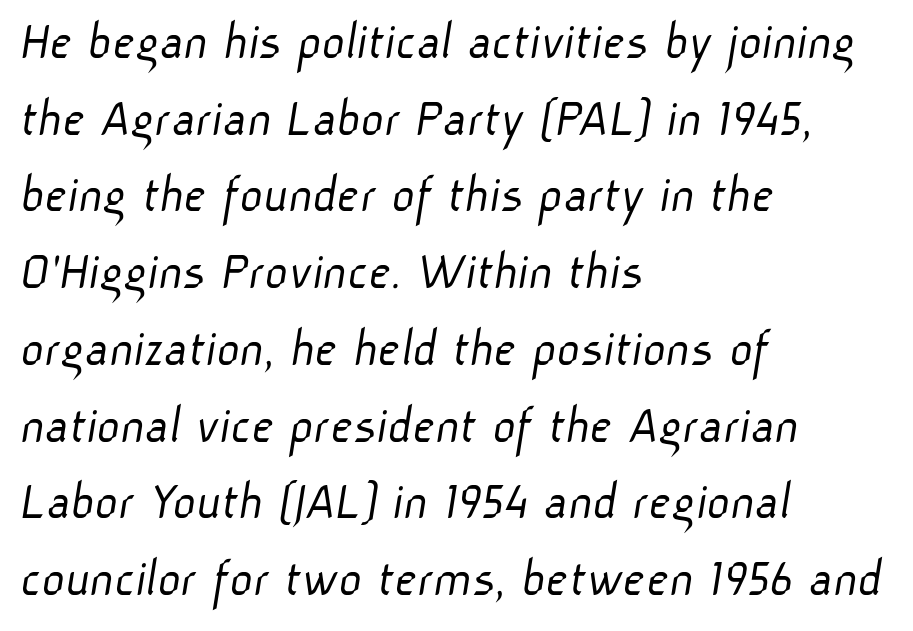
Nobody drew a line under any word here. A student would call this left alignment; a typographer would say flush left, rag right. Each stroke keeps to a modest, everyday thickness or less. The block of text has a typical density, with ordinary space between rows. Each letter keeps its own natural width here, so spacing adapts to shape.
